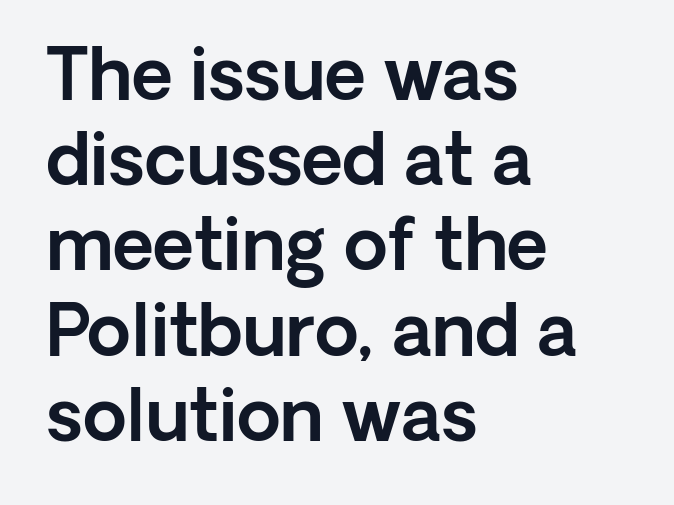
{"serif": "no", "italic": "no", "width": "normal", "x_height": "medium", "monospaced": "no", "underline": "no", "align": "left", "line_spacing_ratio": 1.2, "letter_spacing": "normal", "letter_spacing_em": 0.0, "glyph_px": 71}
